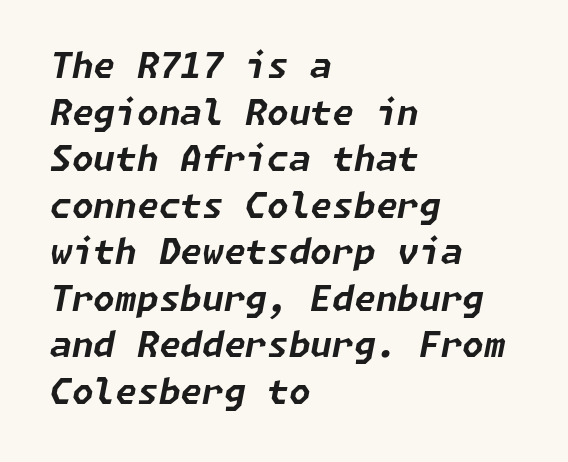
{"italic": "yes", "lean": "right", "slant_degrees": 11, "bold": "yes", "weight": "bold", "width": "normal", "stroke_contrast": "low", "x_height": "medium", "underline": "no", "align": "left", "line_spacing": "normal", "line_spacing_ratio": 1.33, "letter_spacing": "normal", "letter_spacing_em": 0.0, "glyph_px": 35}
